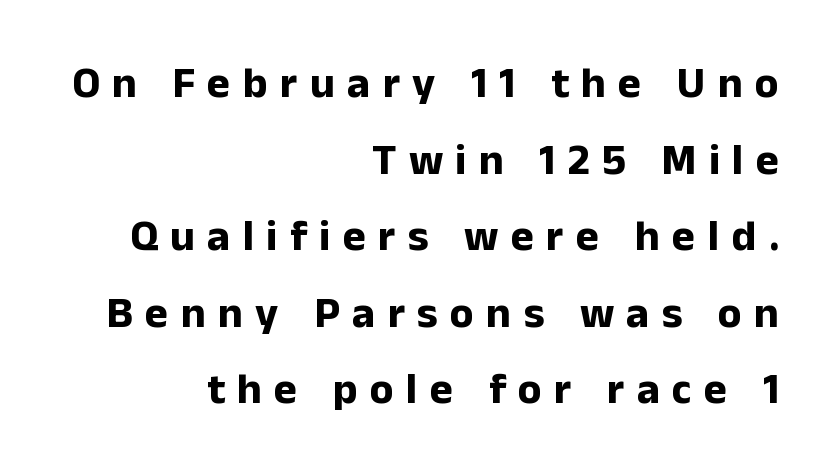
Alignment: flush right. The font family rendered here belongs to the sans-serif group. The letterforms stand isolated, each surrounded by extra space. This sample has the flowing, uneven cadence of proportional lettering. Each row of text sits above clean, open space. Quick note: not italic, upright.
